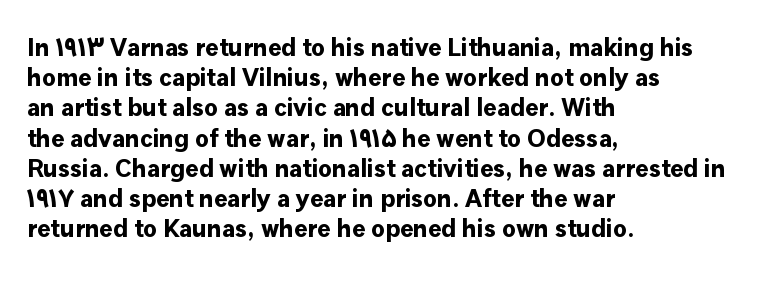
The image shows 25 px bold type, upright; set left-aligned, line spacing 1.21x, normal letter spacing, not underlined.
